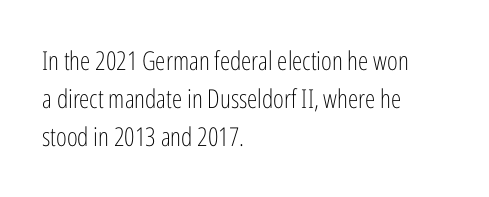
The image shows 26 px text type, upright; set left-aligned, normal line spacing (1.47x), normal letter spacing, not underlined.
